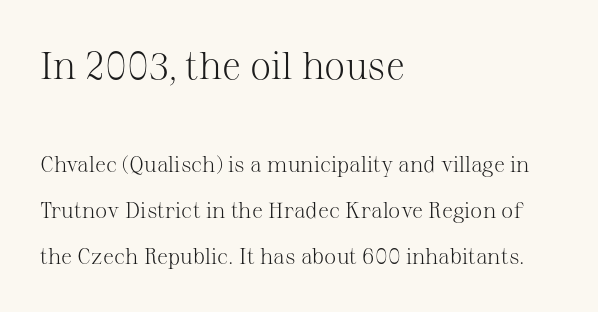
{"serif": "yes", "italic": "no", "bold": "no", "weight": "light", "width": "normal", "stroke_contrast": "medium", "x_height": "medium", "monospaced": "no", "underline": "no", "align": "left", "line_spacing": "loose", "line_spacing_ratio": 2.08, "letter_spacing": "normal", "letter_spacing_em": 0.0, "larger_block": "first", "size_ratio": 1.73, "glyph_px": 38}
